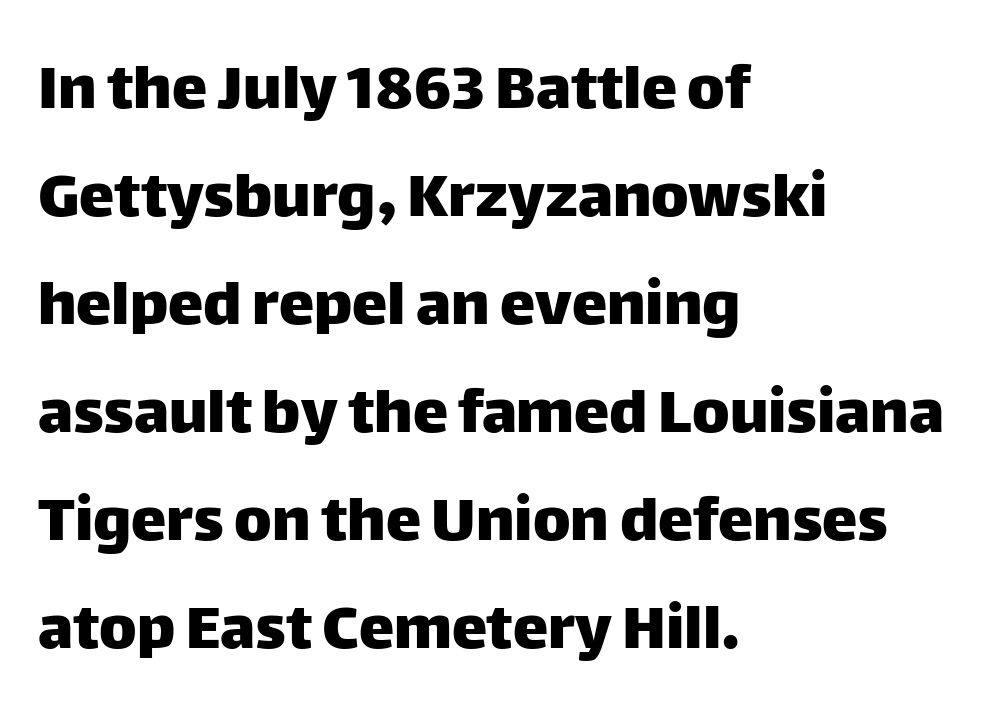
{"serif": "no", "italic": "no", "width": "normal", "stroke_contrast": "low", "x_height": "large", "monospaced": "no", "underline": "no", "align": "left", "line_spacing": "normal", "line_spacing_ratio": 1.52, "letter_spacing": "normal", "letter_spacing_em": 0.0, "glyph_px": 71}
